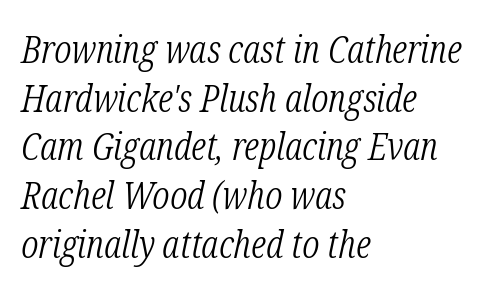
The image shows 39 px light, condensed serif type, italic (leaning right); set left-aligned, normal line spacing (1.25x), normal letter spacing, not underlined; low stroke contrast and a medium x-height.
